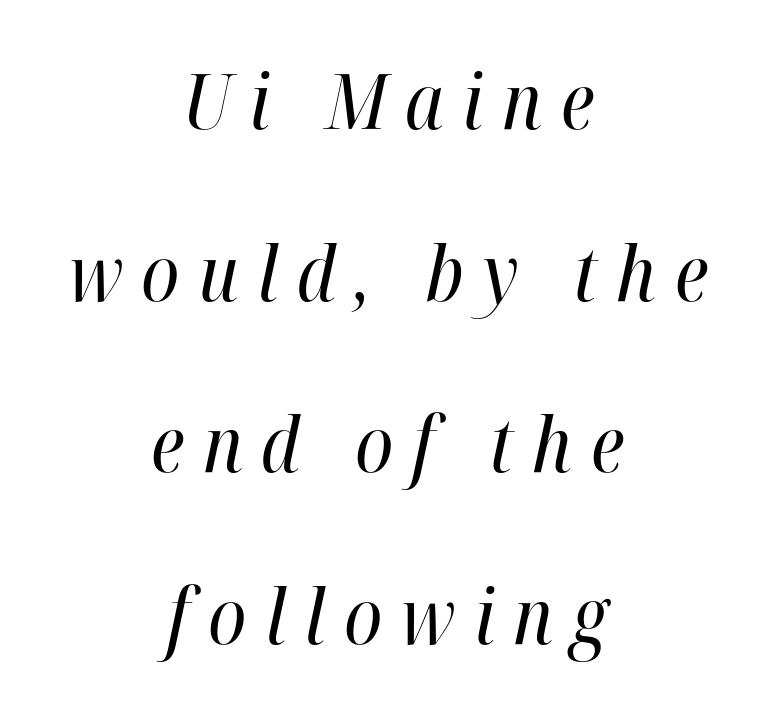
Every row of glyphs is offset so its center matches the block's center. These lines are rendered in a variable-pitch font. Observe the lean: these are italic letterforms. Is the type heavy? It reads as light-to-regular instead. The space beneath each line is pristine and unruled.
